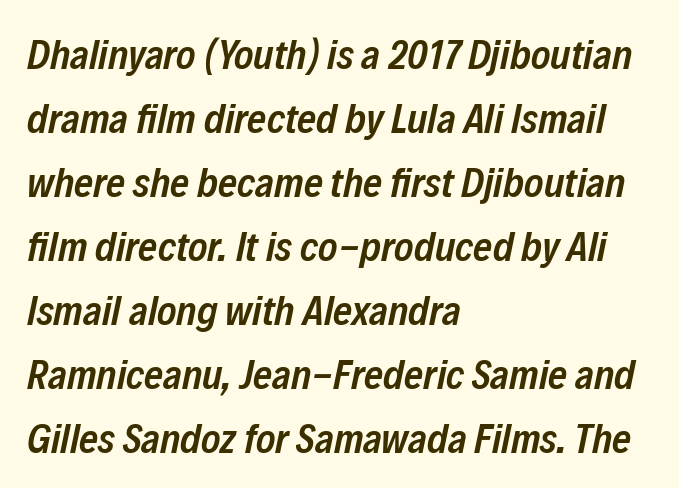
The image shows 41 px semibold, condensed type, italic (leaning right); set left-aligned, normal line spacing (1.56x), normal letter spacing, not underlined; low stroke contrast and a medium x-height.
